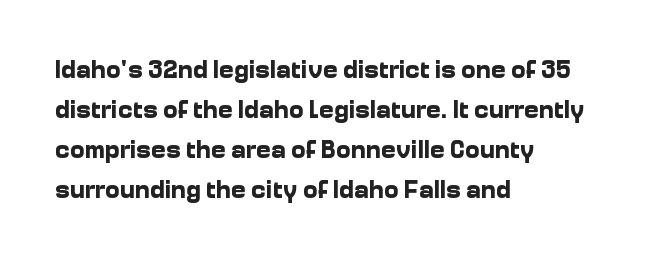
Tracking value appears to be zero — textbook default spacing. The text block is weighted toward the left margin, trailing off unevenly rightward. Posture: straight, roman, zero tilt. Regarding leading, the lines here are spaced in the standard way. Honestly, there is no underline to notice here at all. Thick stems and heavy bowls — unmistakably bold.
